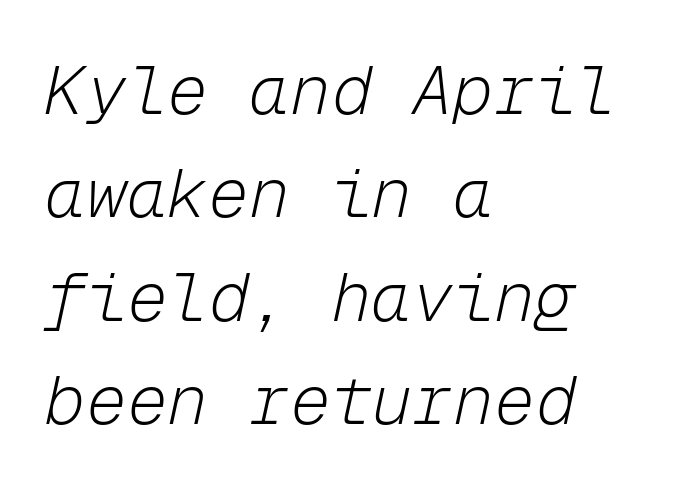
Q: Is the text bold? A: No.
Q: Is the text italic (slanted)? A: Yes, it leans right by about 12 degrees.
Q: Is the text underlined? A: No.
Q: How is the paragraph aligned? A: Left-aligned.
Q: Is the spacing between letters normal or unusually wide? A: Normal.
Q: Is the spacing between lines tight, normal or loose? A: Normal.
Q: Width (condensed, normal, or wide)? A: Normal.
Q: Stroke contrast? A: Low.
Q: x-height? A: Medium.
Q: Monospaced? A: Yes.
